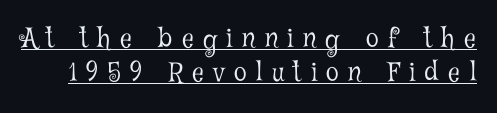
Q: Is the text bold? A: No.
Q: Is the text italic (slanted)? A: No, it is upright.
Q: Is the text underlined? A: Yes.
Q: Is the spacing between letters normal or unusually wide? A: Unusually wide.
Q: Is the spacing between lines tight, normal or loose? A: Normal.
